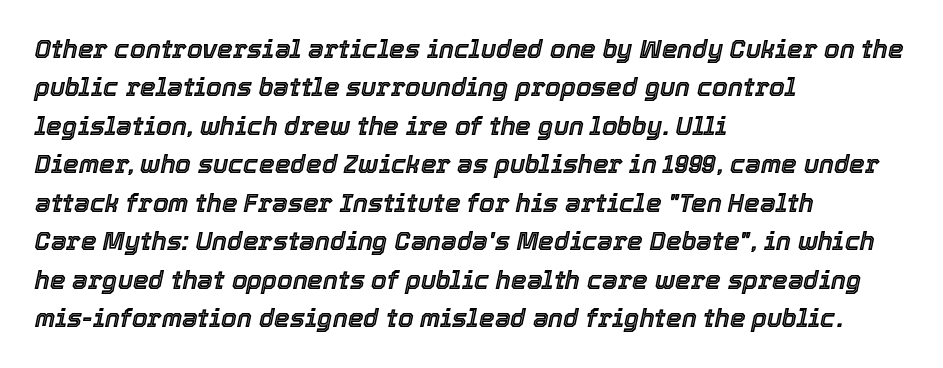
The leading is moderate, giving the passage an even texture. The typesetter chose a ragged-right arrangement here. Glance below the letters and you will spot only blank space. Observe the ordinary spacing: letters are neighbours, not strangers. Designer's note — italics engaged.
